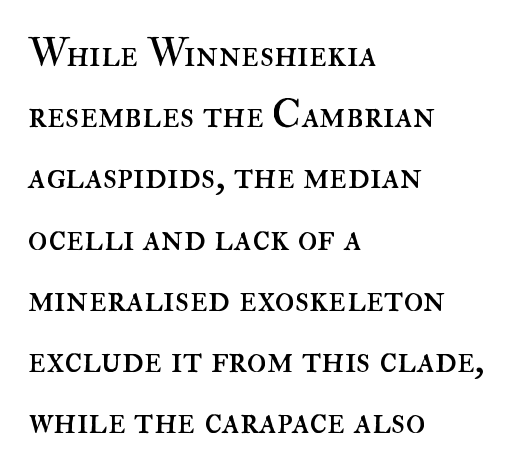
The image shows 40 px regular-weight type, upright; set left-aligned, normal line spacing (1.53x), normal letter spacing, not underlined; high stroke contrast and a small x-height.
